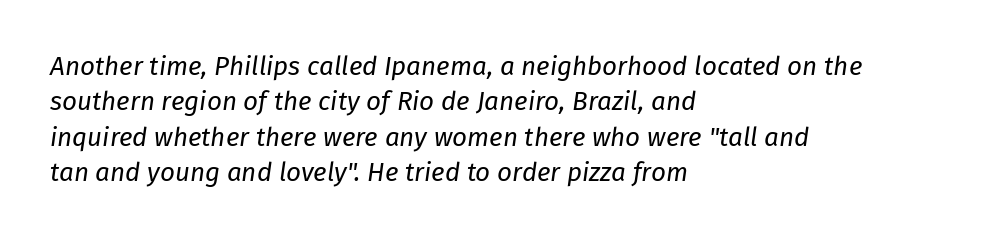
The image shows 26 px text type, italic (leaning right); set left-aligned, normal line spacing (1.36x), normal letter spacing, not underlined.
